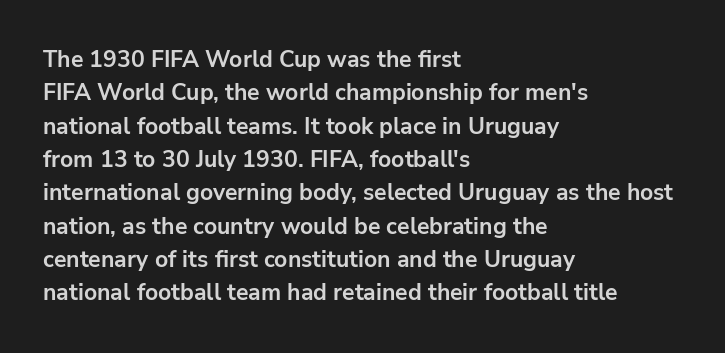
Every letter is thick-stroked: bold, no question. The space directly below the letters is spotless. How would I describe the line gaps? Plain and ordinary. A classic flush-left, rag-right setting is used for this passage. The specimen reads as upright at a glance.
